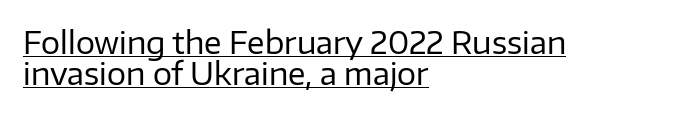
The image shows 30 px regular-weight sans-serif type, upright; set left-aligned, tight line spacing (1.03x), normal letter spacing, underlined; low stroke contrast and a medium x-height.
